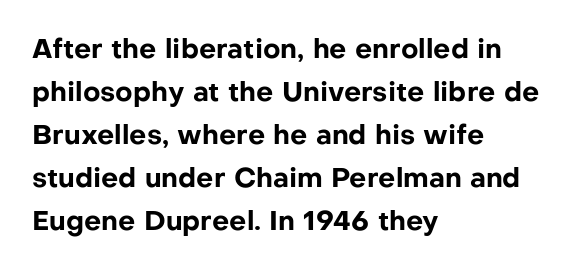
Typesetter's note: full bold, strokes at maximum text heaviness. Quick note: interline space is typical. Compared with a centered layout, this one pins lines to the left instead. Tall strokes in this sample are plumb rather than angled. The tracking reads as untouched default to a designer's eye. Has an underline been added? It has not.
